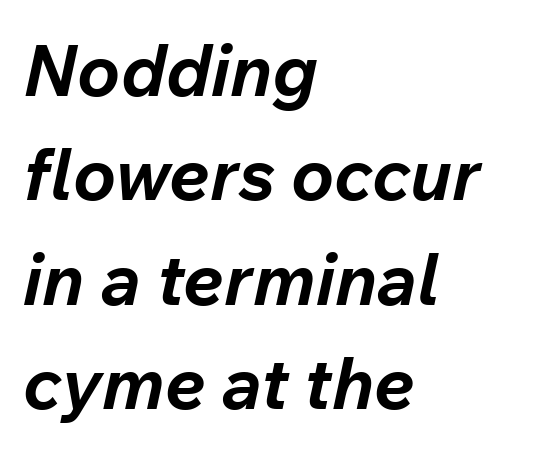
{"italic": "yes", "lean": "right", "slant_degrees": 12, "bold": "yes", "weight": "bold", "width": "normal", "stroke_contrast": "low", "x_height": "medium", "monospaced": "no", "underline": "no", "align": "left", "line_spacing": "normal", "line_spacing_ratio": 1.45, "letter_spacing": "normal", "letter_spacing_em": 0.0, "glyph_px": 72}
